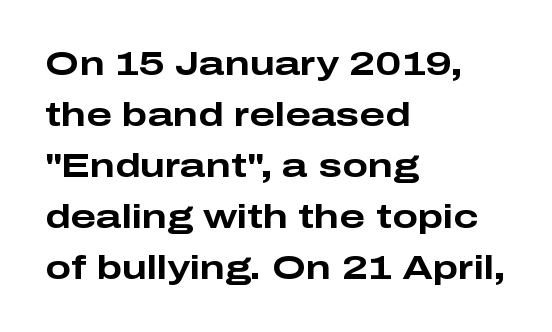
You can tell from the bare stems that sans-serif type was used. Bold? Absolutely — the strokes are thick and heavy. A typesetter would mark this as roman, not italic. A typesetter would call this proportional, since set widths differ per character. Each new line begins a customary step beneath the previous one.
